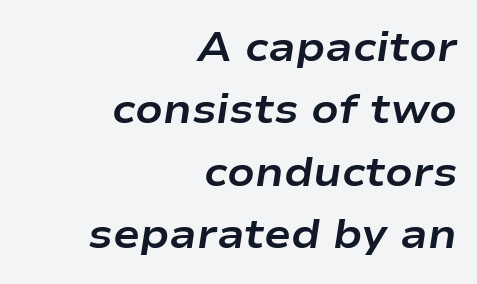
Q: Is the text bold? A: Yes.
Q: Is the text italic (slanted)? A: Yes, it leans right by about 9 degrees.
Q: Is the text underlined? A: No.
Q: How is the paragraph aligned? A: Right-aligned.
Q: Is the spacing between letters normal or unusually wide? A: Normal.
Q: Is the spacing between lines tight, normal or loose? A: Normal.
Q: Width (condensed, normal, or wide)? A: Wide.
Q: Stroke contrast? A: Low.
Q: x-height? A: Medium.
Q: Monospaced? A: No.
